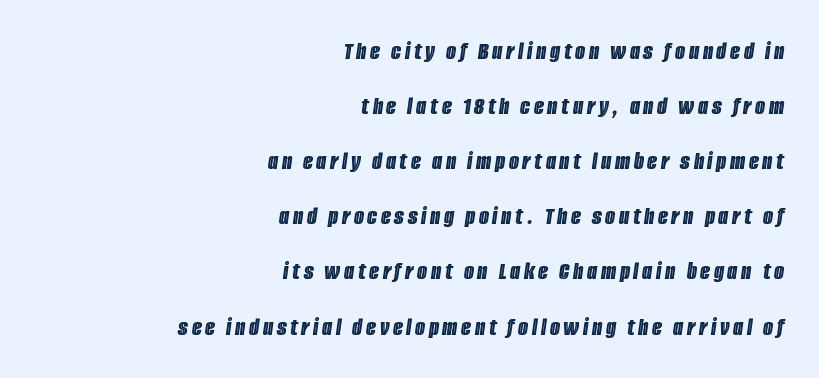
Q: Is the text italic (slanted)? A: Yes, it leans right by about 8 degrees.
Q: Is the text underlined? A: No.
Q: How is the paragraph aligned? A: Right-aligned.
Q: Is the spacing between lines tight, normal or loose? A: Loose.
